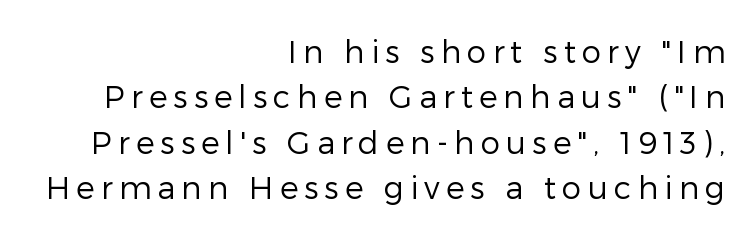
Q: Is the text bold? A: No.
Q: Is the text italic (slanted)? A: No, it is upright.
Q: Is the typeface a serif or a sans-serif typeface? A: Sans-serif.
Q: Is the text underlined? A: No.
Q: How is the paragraph aligned? A: Right-aligned.
Q: Is the spacing between letters normal or unusually wide? A: Unusually wide.
Q: Is the spacing between lines tight, normal or loose? A: Normal.
Q: Width (condensed, normal, or wide)? A: Normal.
Q: Stroke contrast? A: Low.
Q: x-height? A: Medium.
Q: Monospaced? A: No.
